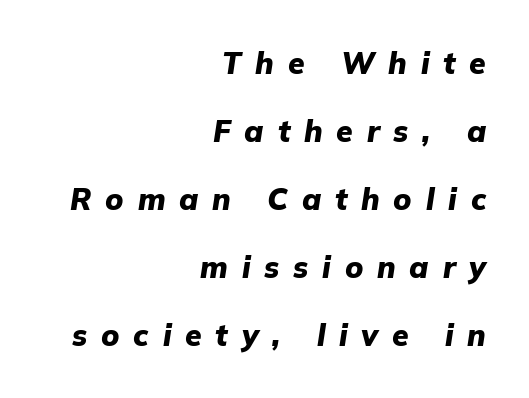
The image shows 30 px heavy type, italic (leaning right); set right-aligned, loose line spacing (2.27x), unusually wide letter spacing (+0.46 em), not underlined; low stroke contrast and a medium x-height.
